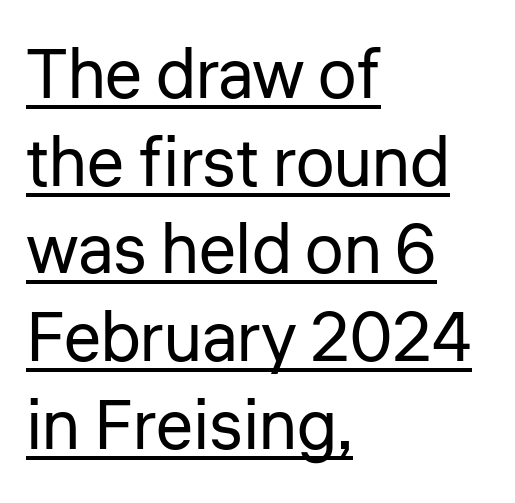
Q: Is the text bold? A: No.
Q: Is the text italic (slanted)? A: No, it is upright.
Q: Is the typeface a serif or a sans-serif typeface? A: Sans-serif.
Q: Is the text underlined? A: Yes.
Q: How is the paragraph aligned? A: Left-aligned.
Q: Is the spacing between letters normal or unusually wide? A: Normal.
Q: Is the spacing between lines tight, normal or loose? A: Normal.
Q: Width (condensed, normal, or wide)? A: Normal.
Q: Stroke contrast? A: Low.
Q: x-height? A: Medium.
Q: Monospaced? A: No.
